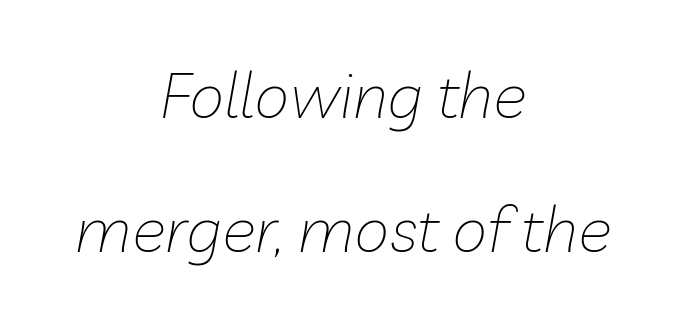
{"italic": "yes", "lean": "right", "slant_degrees": 10, "bold": "no", "weight": "thin", "width": "normal", "stroke_contrast": "low", "x_height": "medium", "monospaced": "no", "underline": "no", "align": "center", "line_spacing": "loose", "line_spacing_ratio": 2.09, "letter_spacing": "normal", "letter_spacing_em": 0.0, "glyph_px": 64}
